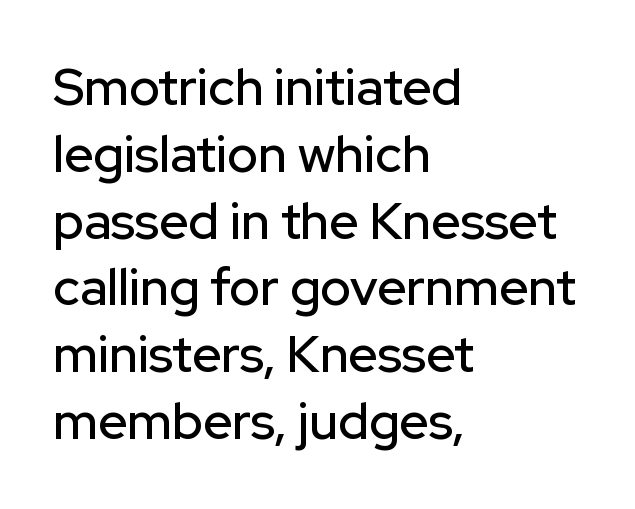
The image shows 51 px sans-serif type, upright; set left-aligned, normal line spacing (1.31x), normal letter spacing, not underlined; low stroke contrast and a medium x-height.
